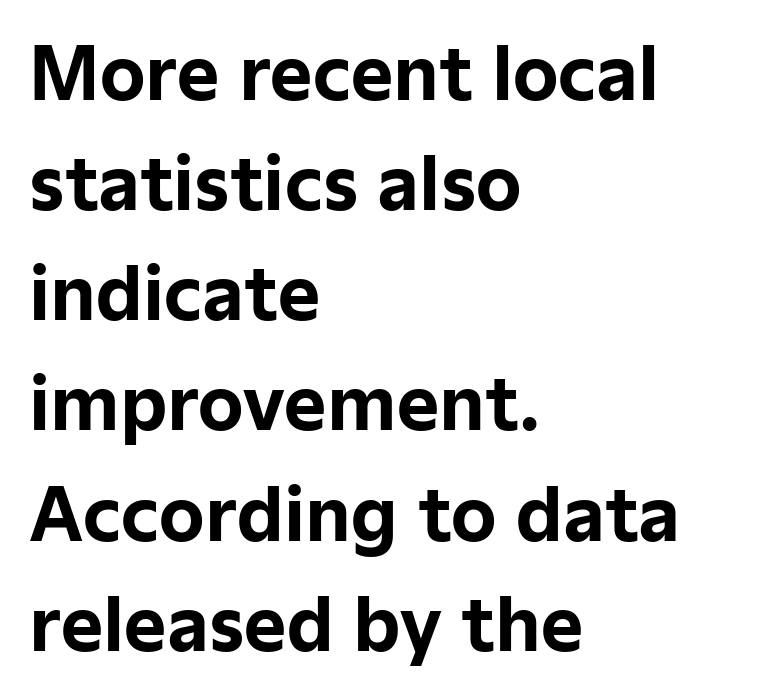
The typesetting leans heavy: a genuine bold. Underlining? Definitely not there. Each letter's strokes conclude bluntly, with no projecting serifs. The rendering uses natural spacing where letterforms have individual widths.
